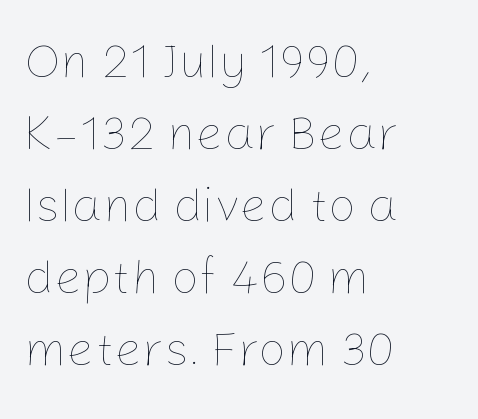
The image shows 49 px thin type, upright; set left-aligned, normal line spacing (1.47x), normal letter spacing, not underlined; low stroke contrast and a medium x-height.
